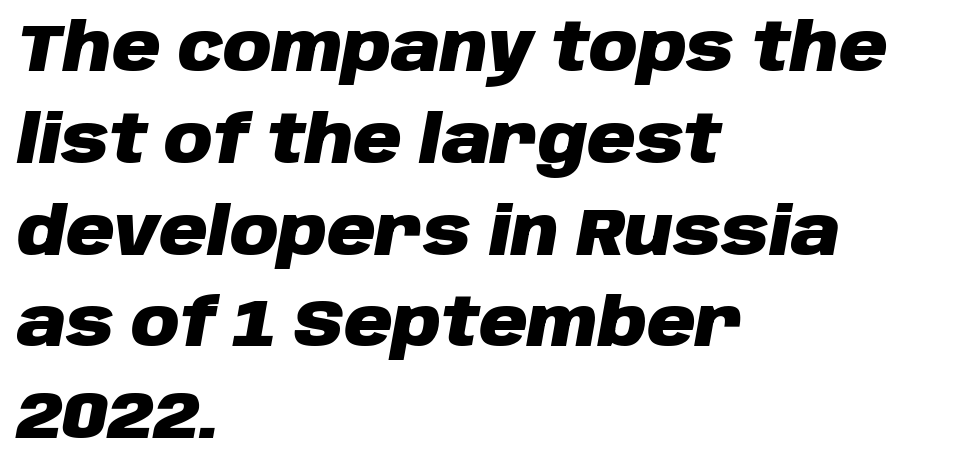
Q: Is the text bold? A: Yes.
Q: Is the text italic (slanted)? A: Yes, it leans right by about 10 degrees.
Q: Is the text underlined? A: No.
Q: How is the paragraph aligned? A: Left-aligned.
Q: Is the spacing between letters normal or unusually wide? A: Normal.
Q: Is the spacing between lines tight, normal or loose? A: Normal.
Q: Width (condensed, normal, or wide)? A: Normal.
Q: Stroke contrast? A: Low.
Q: x-height? A: Large.
Q: Monospaced? A: No.
